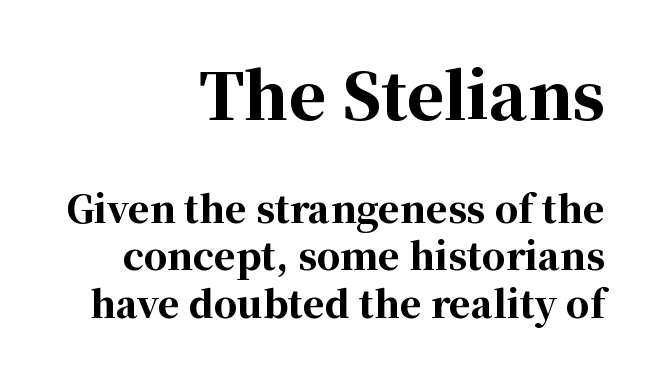
Q: Is the text bold? A: Yes.
Q: Is the text italic (slanted)? A: No, it is upright.
Q: Is the typeface a serif or a sans-serif typeface? A: Serif.
Q: Is the text underlined? A: No.
Q: How is the paragraph aligned? A: Right-aligned.
Q: Is the spacing between letters normal or unusually wide? A: Normal.
Q: Is the spacing between lines tight, normal or loose? A: Normal.
Q: Which block of text is set in a larger size, the first (top) or the second (bottom)? A: The first (top) one.
Q: Width (condensed, normal, or wide)? A: Normal.
Q: Stroke contrast? A: High.
Q: x-height? A: Medium.
Q: Monospaced? A: No.
